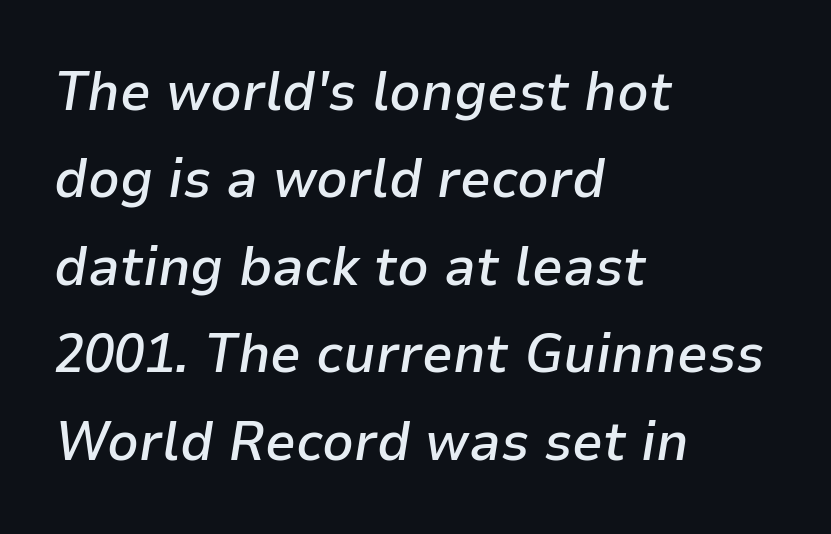
{"italic": "yes", "lean": "right", "slant_degrees": 9, "bold": "semi", "weight": "semibold", "width": "normal", "stroke_contrast": "low", "x_height": "medium", "monospaced": "no", "underline": "no", "align": "left", "line_spacing": "normal", "line_spacing_ratio": 1.59, "letter_spacing": "normal", "letter_spacing_em": 0.0, "glyph_px": 55}
